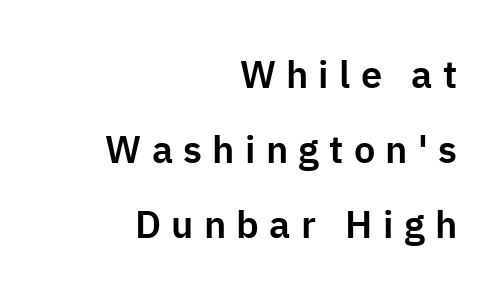
The image shows 38 px sans-serif type, upright; set right-aligned, loose line spacing (1.98x), unusually wide letter spacing (+0.27 em), not underlined; low stroke contrast and a medium x-height.
